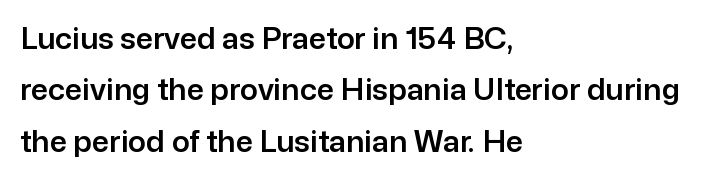
Q: Is the text italic (slanted)? A: No, it is upright.
Q: Is the typeface a serif or a sans-serif typeface? A: Sans-serif.
Q: Is the text underlined? A: No.
Q: How is the paragraph aligned? A: Left-aligned.
Q: Is the spacing between letters normal or unusually wide? A: Normal.
Q: Width (condensed, normal, or wide)? A: Normal.
Q: Stroke contrast? A: Low.
Q: x-height? A: Medium.
Q: Monospaced? A: No.
